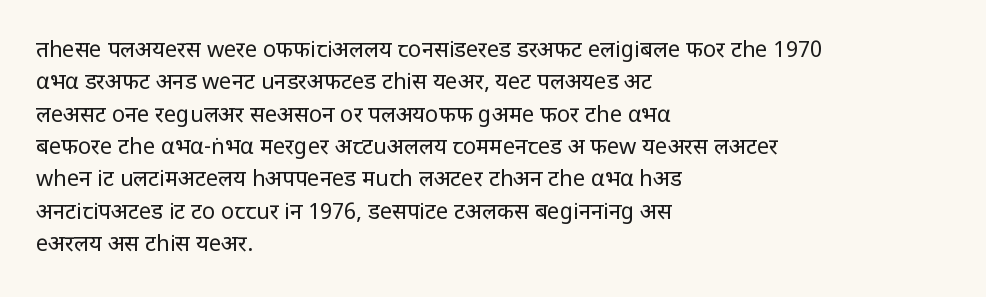
The image shows 22 px text type, upright; set left-aligned, normal line spacing (1.47x), normal letter spacing, not underlined.
